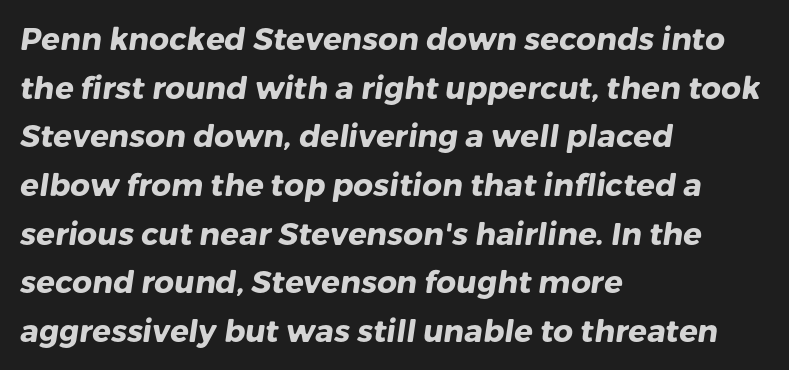
Q: Is the text bold? A: Yes.
Q: Is the typeface a serif or a sans-serif typeface? A: Sans-serif.
Q: Is the text underlined? A: No.
Q: How is the paragraph aligned? A: Left-aligned.
Q: Is the spacing between letters normal or unusually wide? A: Normal.
Q: Is the spacing between lines tight, normal or loose? A: Normal.
Q: Width (condensed, normal, or wide)? A: Normal.
Q: Stroke contrast? A: Low.
Q: x-height? A: Medium.
Q: Monospaced? A: No.
